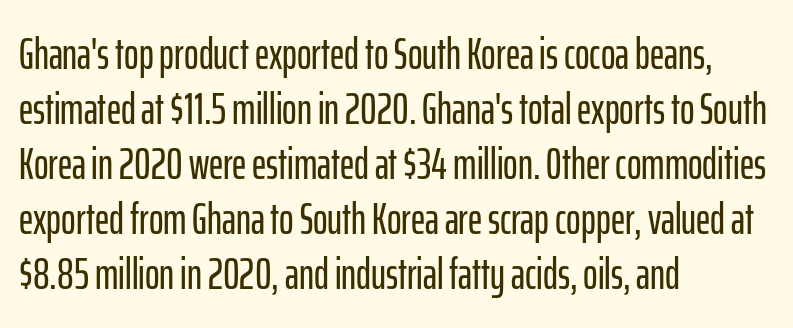
Q: Is the text italic (slanted)? A: No, it is upright.
Q: Is the typeface a serif or a sans-serif typeface? A: Sans-serif.
Q: Is the text underlined? A: No.
Q: How is the paragraph aligned? A: Left-aligned.
Q: Is the spacing between letters normal or unusually wide? A: Normal.
Q: Is the spacing between lines tight, normal or loose? A: Normal.
Q: Width (condensed, normal, or wide)? A: Condensed.
Q: Stroke contrast? A: Low.
Q: x-height? A: Medium.
Q: Monospaced? A: No.
